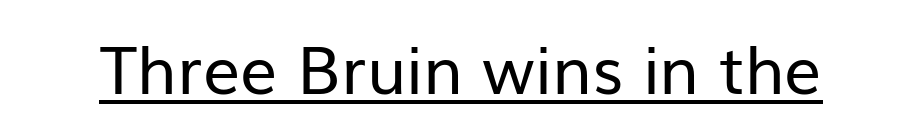
The specimen reads as upright at a glance. The passage shown is underscored from start to finish. Students, note that the glyphs here touch the page at normal intervals. Caption: face not bold, strokes unweighted.
